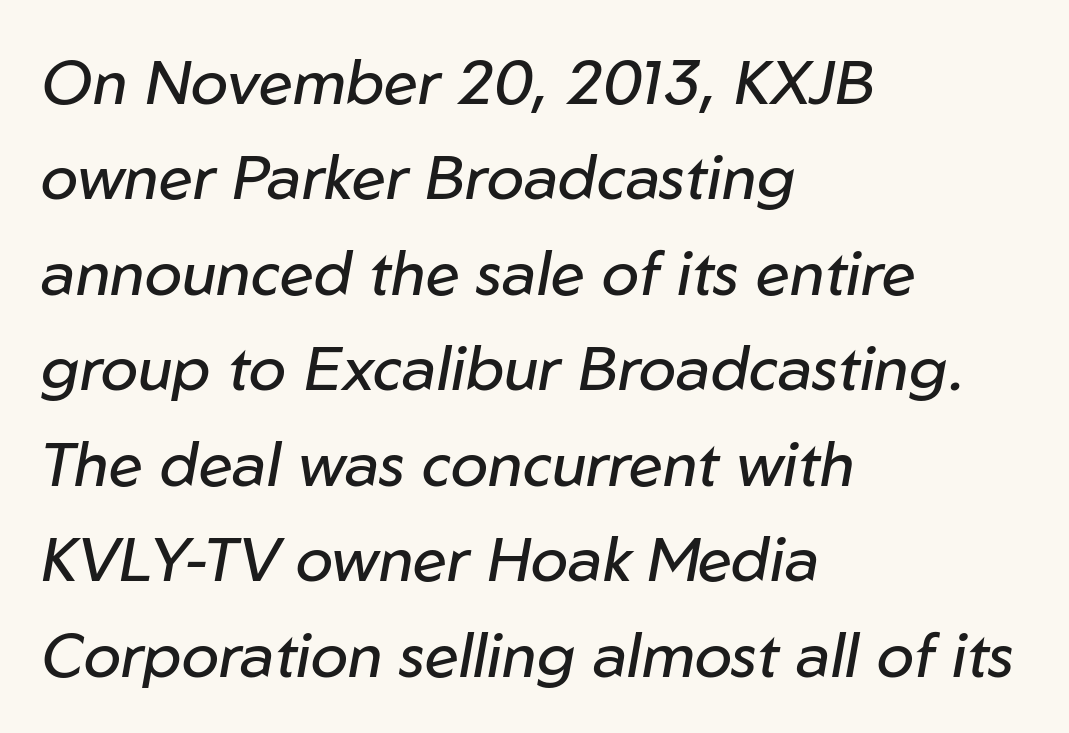
The image shows 62 px regular-weight type, italic (leaning right); set left-aligned, normal line spacing (1.54x), normal letter spacing, not underlined; low stroke contrast and a medium x-height.
